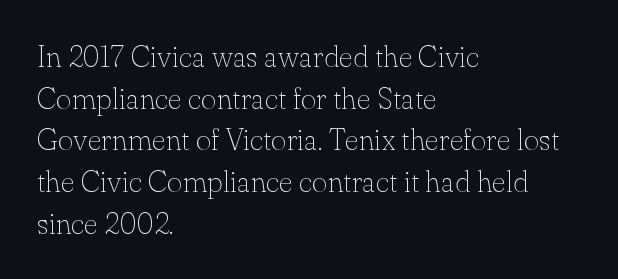
Here the glyphs are tracked normally, forming tight word shapes. Summary of vertical rhythm: regular, with standard interline spacing. The font is comparable to plain body text, perhaps lighter. Observe the serifs anchoring each vertical stroke in this sample.
